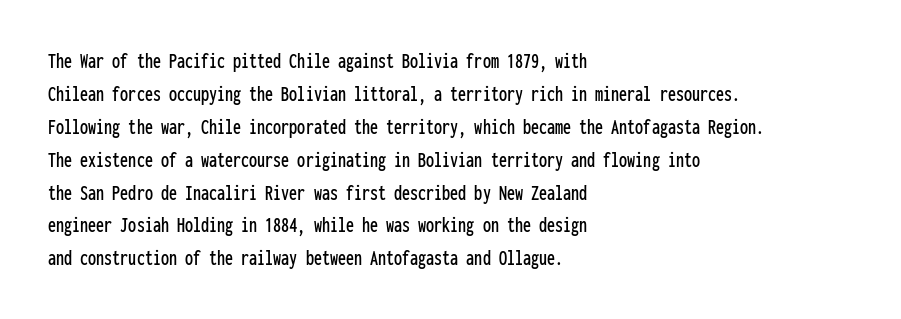
Plain, unruled lines of type. Letter spacing: default. Quick note: interline space is typical. Does the lettering tilt? It doesn't — this is upright. One-word summary of the alignment: left.
